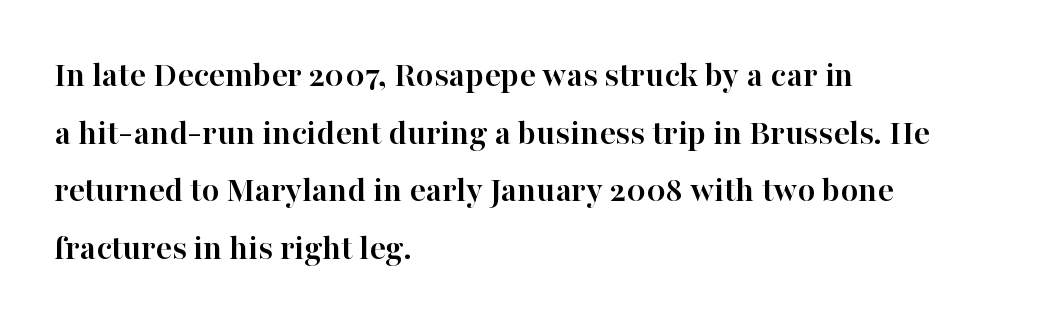
The image shows 36 px semibold serif type, upright; set left-aligned, normal line spacing (1.6x), normal letter spacing, not underlined; high stroke contrast and a medium x-height.
